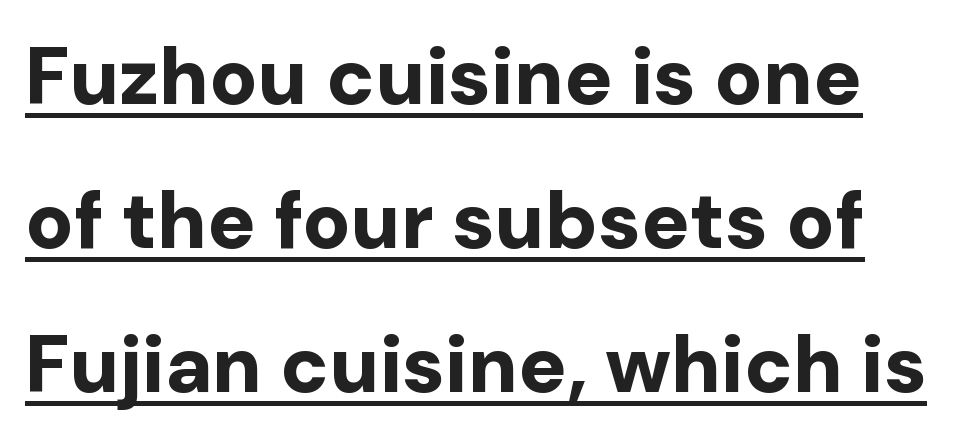
The image shows 80 px bold sans-serif type, upright; set line spacing 1.8x, normal letter spacing, underlined; low stroke contrast and a medium x-height.
